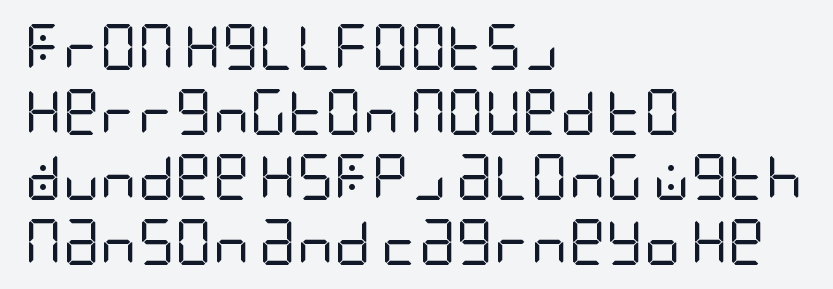
The image shows 46 px regular-weight, condensed sans-serif type, upright; set left-aligned, normal line spacing (1.41x), normal letter spacing, not underlined; low stroke contrast and a large x-height.
